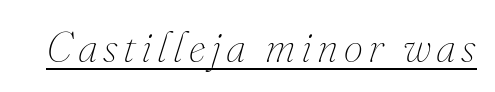
The image shows 43 px thin type, italic (leaning right); set underlined; medium stroke contrast and a small x-height.
